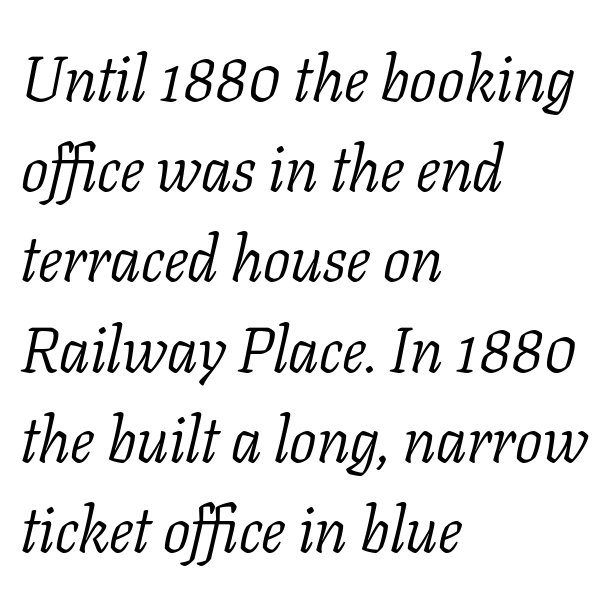
{"serif": "yes", "italic": "yes", "lean": "right", "slant_degrees": 11, "bold": "no", "weight": "light", "width": "normal", "stroke_contrast": "low", "x_height": "medium", "monospaced": "no", "underline": "no", "align": "left", "line_spacing": "normal", "line_spacing_ratio": 1.41, "letter_spacing": "normal", "letter_spacing_em": 0.0, "glyph_px": 64}
